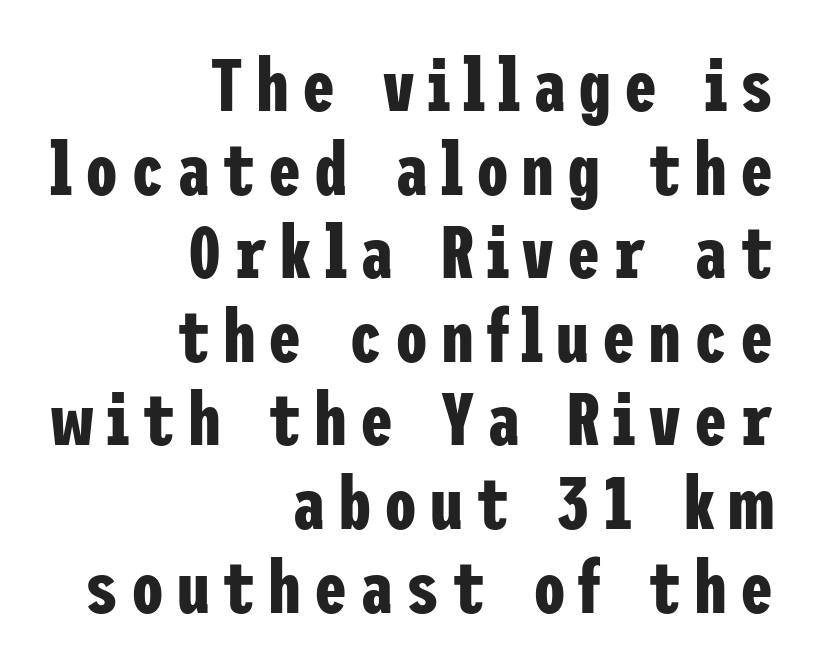
Is the type bold? Yes — the strokes are clearly thick and heavy. Where is the straight margin? On the right. Closely set lines give the paragraph a compact silhouette. The glyphs in this specimen are sans serif. The gap between lines stays unmarked.
